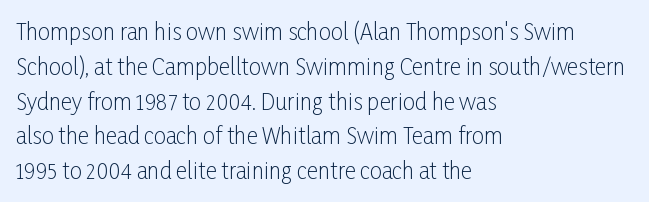
All the whitespace from short lines collects on the right. No extra tracking has been applied to these lines. Characters remain perfectly vertical along every line. The space beneath each line is pristine and unruled. Vertical stems look standard width or narrower in stroke.
